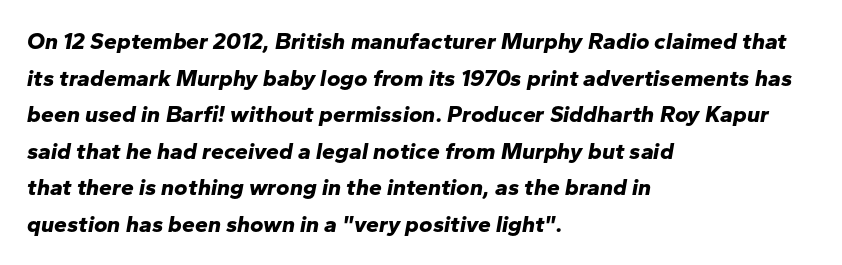
The image shows 23 px bold type, italic (leaning right); set left-aligned, normal line spacing (1.59x), normal letter spacing, not underlined.
